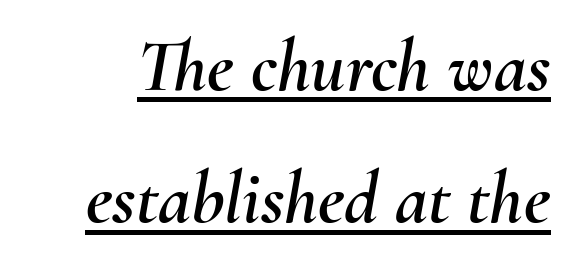
{"italic": "yes", "lean": "right", "slant_degrees": 10, "width": "normal", "stroke_contrast": "medium", "x_height": "small", "monospaced": "no", "underline": "yes", "line_spacing_ratio": 1.79, "letter_spacing": "normal", "letter_spacing_em": 0.0, "glyph_px": 74}
